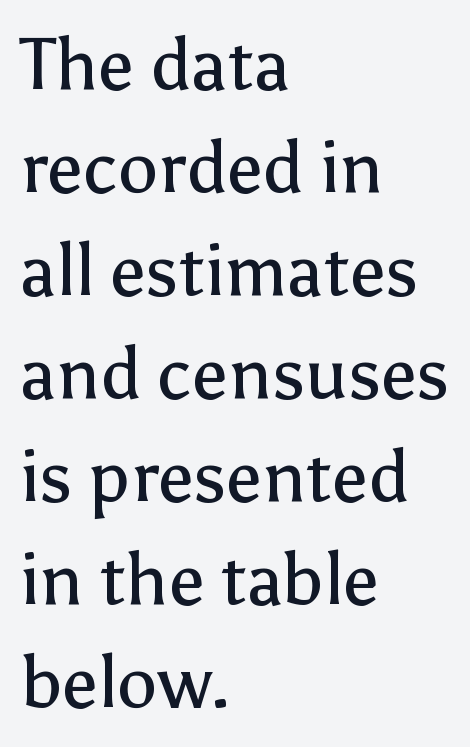
The image shows 72 px regular-weight sans-serif type, upright; set left-aligned, normal line spacing (1.43x), normal letter spacing, not underlined; low stroke contrast and a medium x-height.
